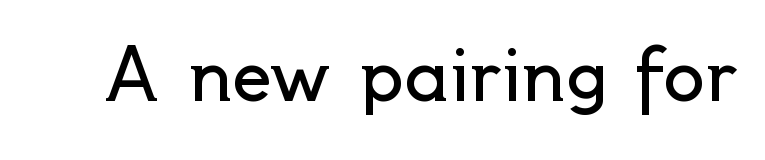
Q: Is the text bold? A: No.
Q: Is the text italic (slanted)? A: No, it is upright.
Q: Is the typeface a serif or a sans-serif typeface? A: Sans-serif.
Q: Is the text underlined? A: No.
Q: Is the spacing between letters normal or unusually wide? A: Normal.
Q: Width (condensed, normal, or wide)? A: Normal.
Q: x-height? A: Small.
Q: Monospaced? A: No.
